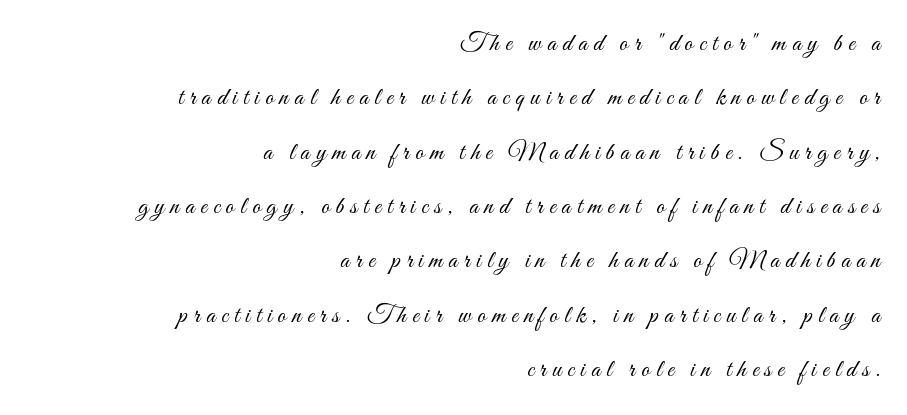
{"bold": "no", "underline": "no", "align": "right", "line_spacing": "loose", "line_spacing_ratio": 2.09, "letter_spacing": "wide", "letter_spacing_em": 0.23, "glyph_px": 26}
